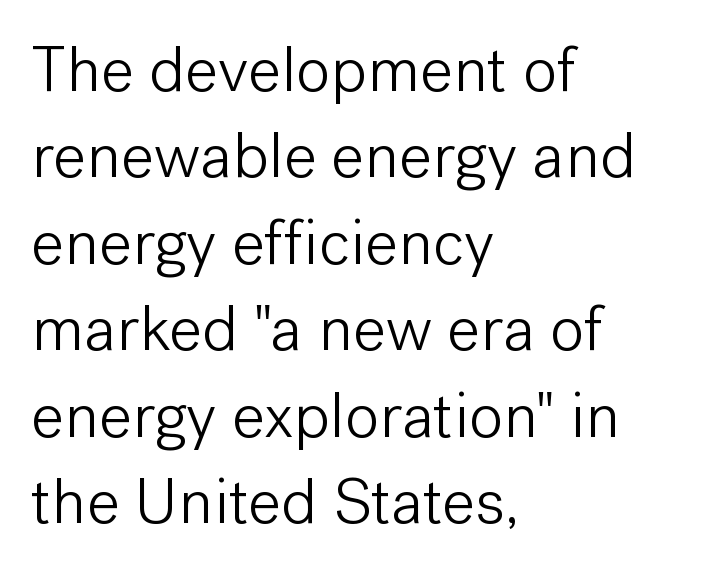
Q: Is the text bold? A: No.
Q: Is the text italic (slanted)? A: No, it is upright.
Q: Is the typeface a serif or a sans-serif typeface? A: Sans-serif.
Q: Is the text underlined? A: No.
Q: How is the paragraph aligned? A: Left-aligned.
Q: Is the spacing between letters normal or unusually wide? A: Normal.
Q: Is the spacing between lines tight, normal or loose? A: Normal.
Q: Width (condensed, normal, or wide)? A: Normal.
Q: Stroke contrast? A: Low.
Q: x-height? A: Medium.
Q: Monospaced? A: No.
